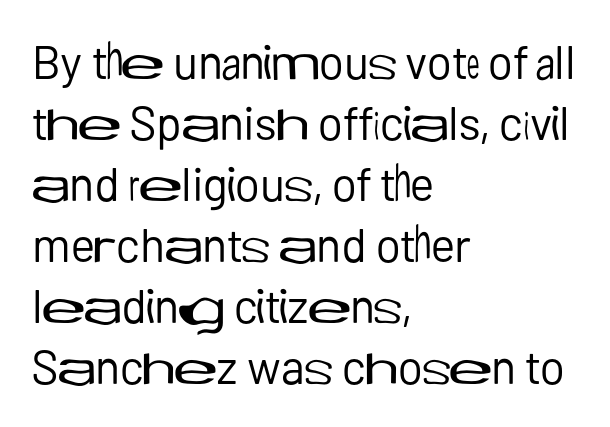
The image shows 47 px regular-weight sans-serif type, upright; set left-aligned, normal line spacing (1.3x), normal letter spacing, not underlined; low stroke contrast and a medium x-height.
